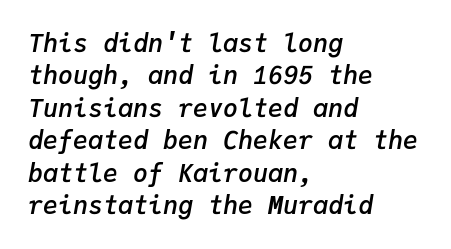
{"italic": "yes", "lean": "right", "slant_degrees": 9, "bold": "semi", "underline": "no", "align": "left", "line_spacing": "normal", "line_spacing_ratio": 1.3, "letter_spacing": "normal", "letter_spacing_em": 0.0, "glyph_px": 25}
